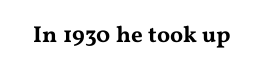
Each word holds together tightly as a unit, with standard inter-letter gaps. Posture: upright roman. The specimen omits any rule beneath the text block's lines.
